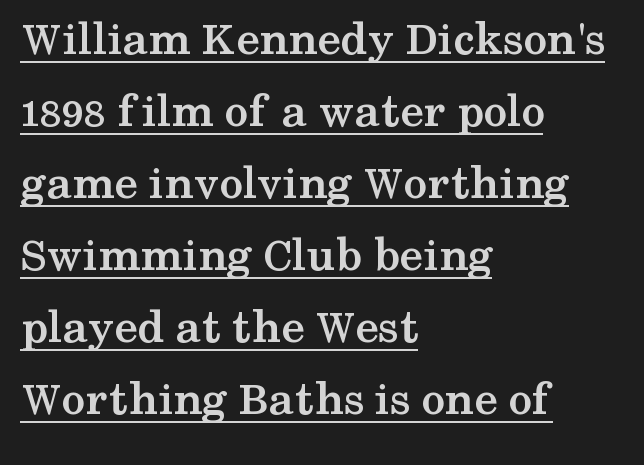
Every character sits straight up, as roman type does. The letterforms sit shoulder to shoulder at normal distance. This block has exactly the height ordinary leading produces. Serif or sans? Serif — the stroke terminals have little feet. The rag falls on the right side of this text block.
